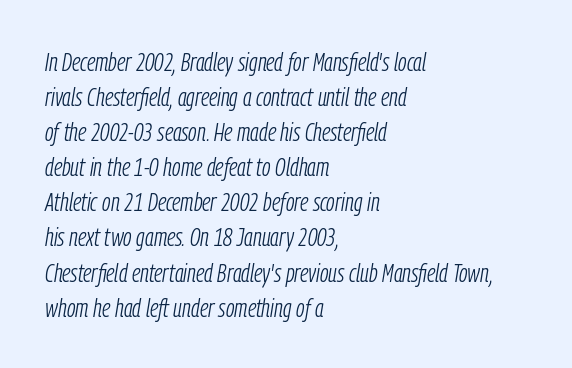
The image shows 26 px text type, italic (leaning right); set left-aligned, normal line spacing (1.35x), normal letter spacing, not underlined.
